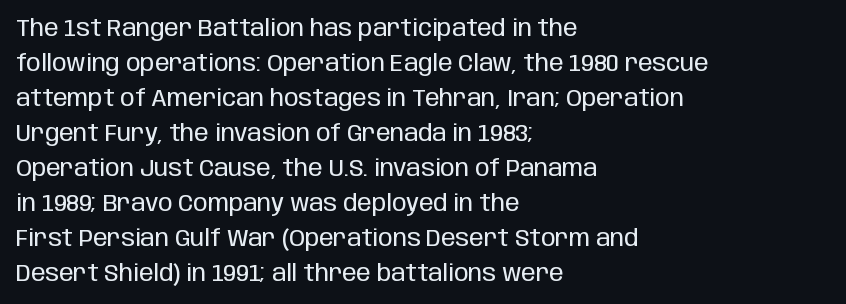
Q: Is the text bold? A: No.
Q: Is the text italic (slanted)? A: No, it is upright.
Q: Is the text underlined? A: No.
Q: How is the paragraph aligned? A: Left-aligned.
Q: Is the spacing between letters normal or unusually wide? A: Normal.
Q: Is the spacing between lines tight, normal or loose? A: Normal.
